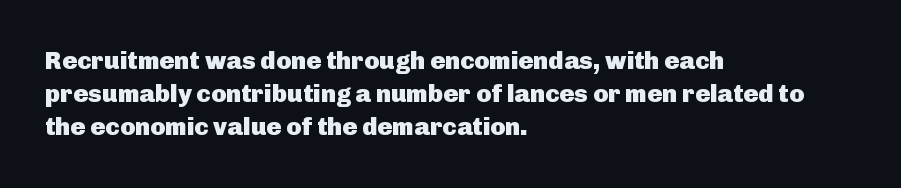
Q: Is the text bold? A: Yes.
Q: Is the text italic (slanted)? A: No, it is upright.
Q: Is the text underlined? A: No.
Q: How is the paragraph aligned? A: Left-aligned.
Q: Is the spacing between letters normal or unusually wide? A: Normal.
Q: Is the spacing between lines tight, normal or loose? A: Normal.
